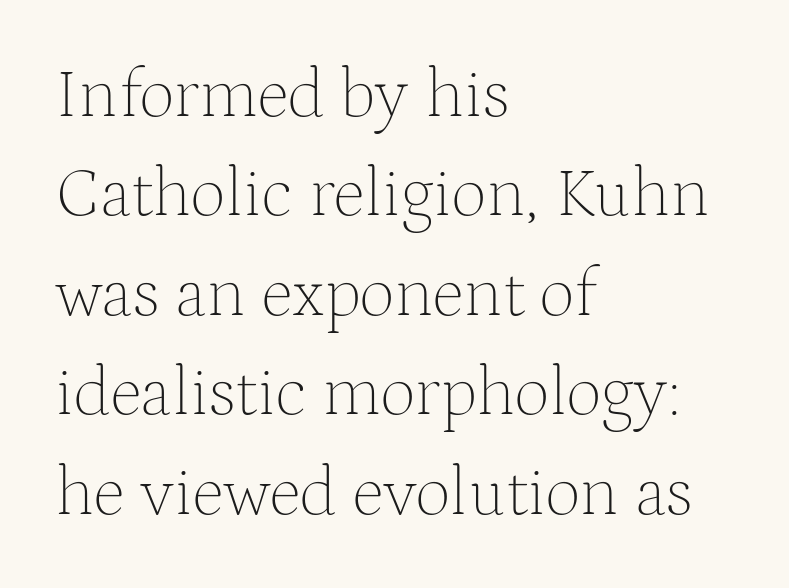
Q: Is the text bold? A: No.
Q: Is the text italic (slanted)? A: No, it is upright.
Q: Is the typeface a serif or a sans-serif typeface? A: Serif.
Q: Is the text underlined? A: No.
Q: How is the paragraph aligned? A: Left-aligned.
Q: Is the spacing between letters normal or unusually wide? A: Normal.
Q: Is the spacing between lines tight, normal or loose? A: Normal.
Q: Width (condensed, normal, or wide)? A: Normal.
Q: Stroke contrast? A: Medium.
Q: x-height? A: Medium.
Q: Monospaced? A: No.
